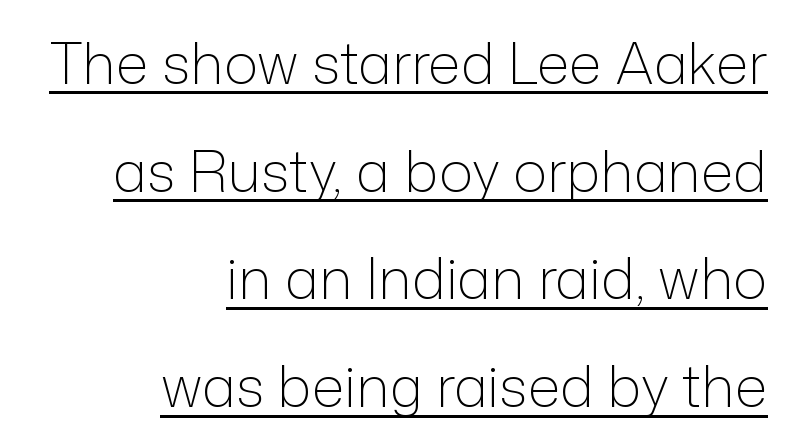
{"serif": "no", "italic": "no", "bold": "no", "weight": "light", "width": "normal", "stroke_contrast": "low", "x_height": "medium", "monospaced": "no", "underline": "yes", "align": "right", "line_spacing_ratio": 1.89, "letter_spacing": "normal", "letter_spacing_em": 0.0, "glyph_px": 57}
